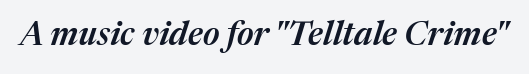
Q: Is the text bold? A: Semi-bold.
Q: Is the text italic (slanted)? A: Yes, it leans right by about 17 degrees.
Q: Is the text underlined? A: No.
Q: Is the spacing between letters normal or unusually wide? A: Normal.
Q: Width (condensed, normal, or wide)? A: Normal.
Q: Stroke contrast? A: Medium.
Q: x-height? A: Medium.
Q: Monospaced? A: No.
